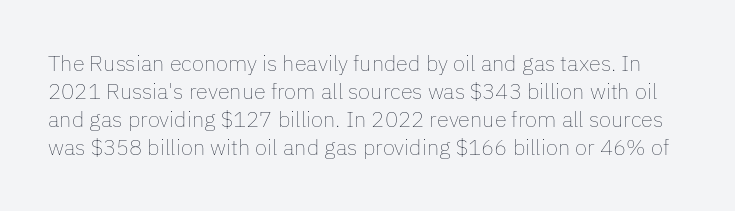
{"italic": "no", "bold": "no", "underline": "no", "line_spacing": "normal", "line_spacing_ratio": 1.28, "letter_spacing": "normal", "letter_spacing_em": 0.0, "glyph_px": 22}
